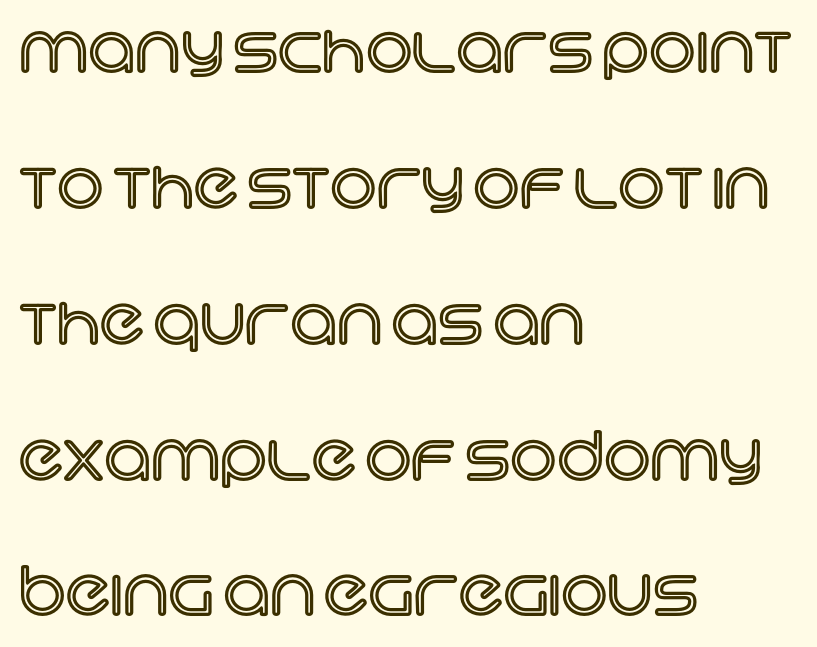
Spacing between characters is what you'd get straight out of the box. Unlike italic type, these characters show no tilt at all. These lines are rendered in a variable-pitch font. Teacher's note: observe the even left margin — that is flush-left alignment.
